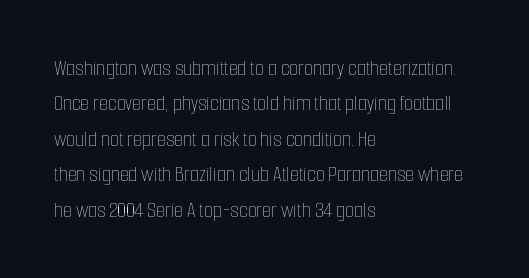
{"italic": "no", "bold": "no", "underline": "no", "align": "left", "line_spacing": "normal", "line_spacing_ratio": 1.54, "letter_spacing": "normal", "letter_spacing_em": 0.0, "glyph_px": 23}
